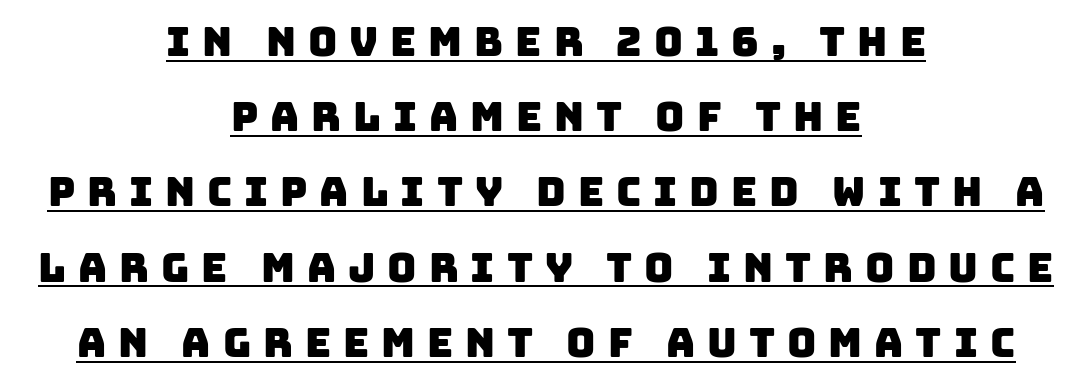
{"serif": "no", "width": "normal", "stroke_contrast": "low", "x_height": "large", "monospaced": "no", "underline": "yes", "align": "center", "line_spacing_ratio": 1.88, "letter_spacing": "wide", "letter_spacing_em": 0.3, "glyph_px": 40}
